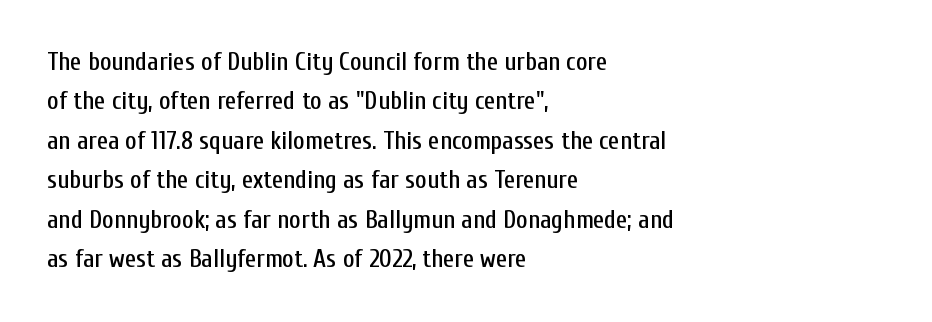
{"italic": "no", "underline": "no", "align": "left", "line_spacing": "normal", "line_spacing_ratio": 1.58, "letter_spacing": "normal", "letter_spacing_em": 0.0, "glyph_px": 25}
